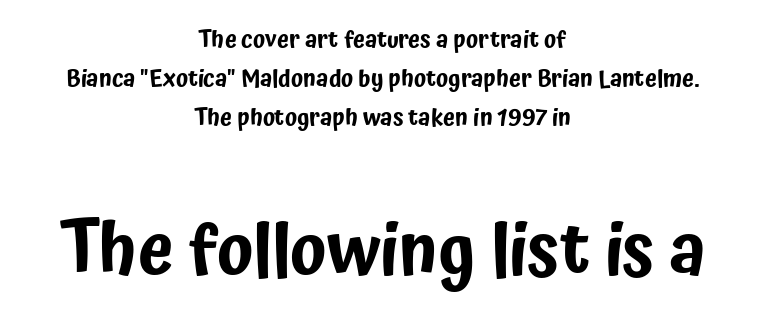
Q: Is the text italic (slanted)? A: No, it is upright.
Q: Is the typeface a serif or a sans-serif typeface? A: Sans-serif.
Q: Is the text underlined? A: No.
Q: How is the paragraph aligned? A: Centered.
Q: Is the spacing between letters normal or unusually wide? A: Normal.
Q: Is the spacing between lines tight, normal or loose? A: Normal.
Q: Which block of text is set in a larger size, the first (top) or the second (bottom)? A: The second (bottom) one.
Q: Width (condensed, normal, or wide)? A: Condensed.
Q: Stroke contrast? A: Low.
Q: x-height? A: Medium.
Q: Monospaced? A: No.
